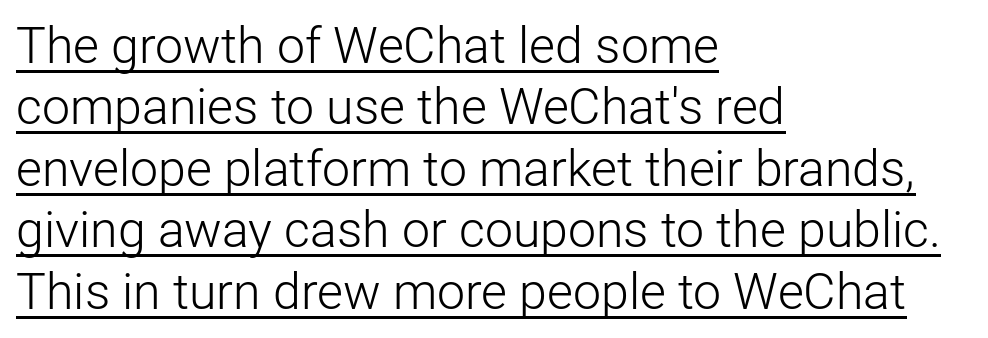
A rule runs beneath these lines of type. The lines in this sample share a left origin and differ only in where they stop. No extra tracking has been applied to these lines. Nope, no serifs anywhere on these letters. Here the designer chose a conventional face with non-uniform glyph widths.
